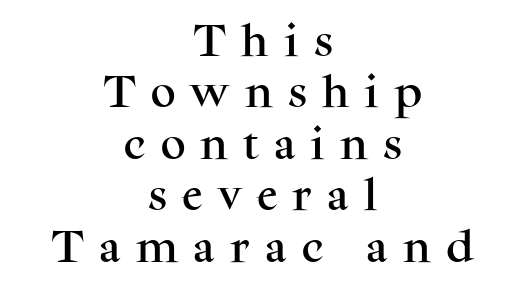
Here the glyphs are tracked loosely, breaking word shapes into spaced letters. The passage shown is not underscored anywhere. This rendering uses center alignment, leaving both contours irregular but symmetric. Italic: no, the glyphs are upright roman. One glance says typical: line gaps are just what's usual. Type style note: has serifs.
